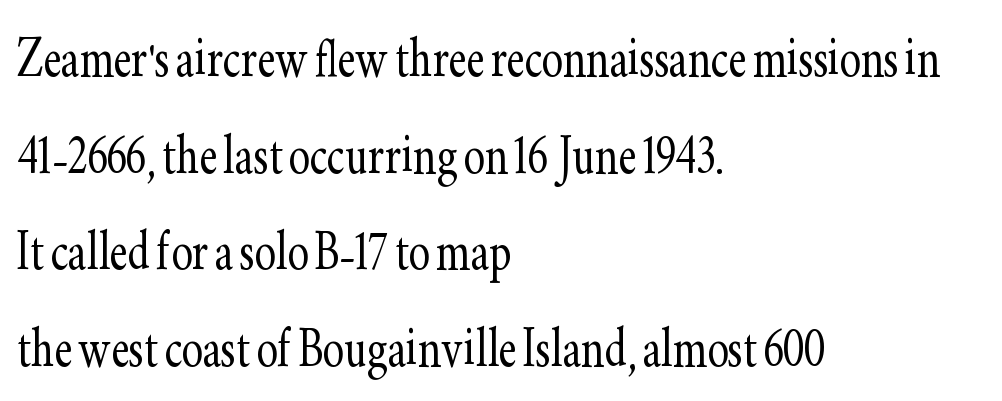
Q: Is the text bold? A: No.
Q: Is the text italic (slanted)? A: No, it is upright.
Q: Is the typeface a serif or a sans-serif typeface? A: Serif.
Q: Is the text underlined? A: No.
Q: How is the paragraph aligned? A: Left-aligned.
Q: Is the spacing between letters normal or unusually wide? A: Normal.
Q: Is the spacing between lines tight, normal or loose? A: Normal.
Q: Width (condensed, normal, or wide)? A: Condensed.
Q: Stroke contrast? A: Low.
Q: x-height? A: Small.
Q: Monospaced? A: No.
